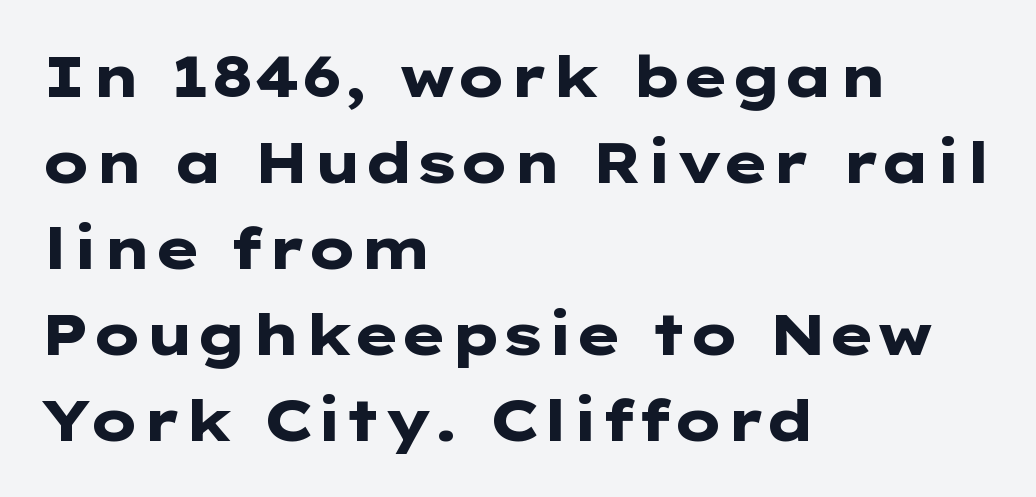
{"serif": "no", "italic": "no", "bold": "yes", "weight": "heavy", "width": "wide", "stroke_contrast": "low", "x_height": "medium", "underline": "no", "align": "left", "line_spacing": "normal", "line_spacing_ratio": 1.51, "letter_spacing": "normal", "letter_spacing_em": 0.0, "glyph_px": 57}
